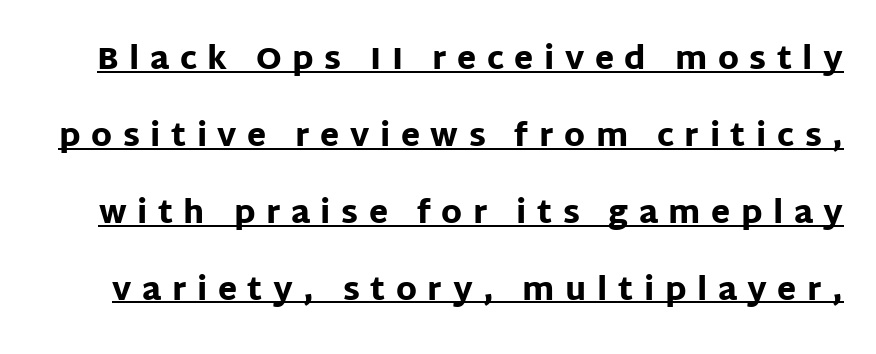
Q: Is the text bold? A: Yes.
Q: Is the text italic (slanted)? A: No, it is upright.
Q: Is the typeface a serif or a sans-serif typeface? A: Sans-serif.
Q: Is the text underlined? A: Yes.
Q: Is the spacing between letters normal or unusually wide? A: Unusually wide.
Q: Is the spacing between lines tight, normal or loose? A: Loose.
Q: Width (condensed, normal, or wide)? A: Normal.
Q: Stroke contrast? A: Low.
Q: x-height? A: Large.
Q: Monospaced? A: No.
